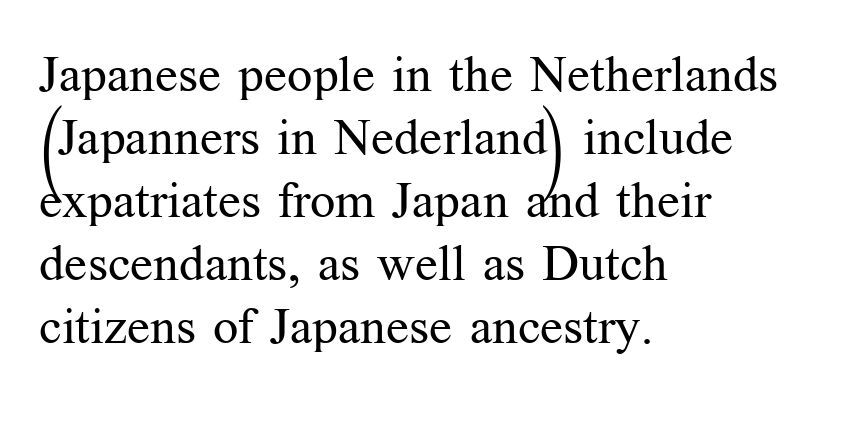
{"serif": "yes", "italic": "no", "bold": "no", "weight": "regular", "width": "normal", "stroke_contrast": "medium", "x_height": "medium", "monospaced": "no", "underline": "no", "align": "left", "line_spacing": "normal", "line_spacing_ratio": 1.26, "letter_spacing": "normal", "letter_spacing_em": 0.0, "glyph_px": 50}
